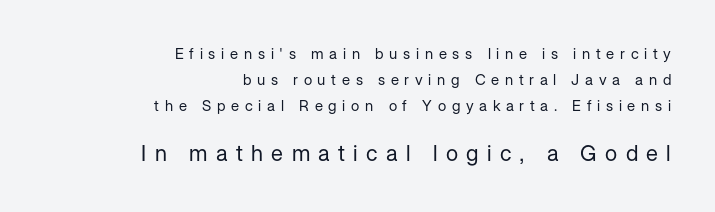
{"italic": "no", "bold": "no", "underline": "no", "align": "right", "line_spacing_ratio": 1.73, "letter_spacing": "wide", "letter_spacing_em": 0.38, "larger_block": "second", "size_ratio": 1.47, "glyph_px": 22}
